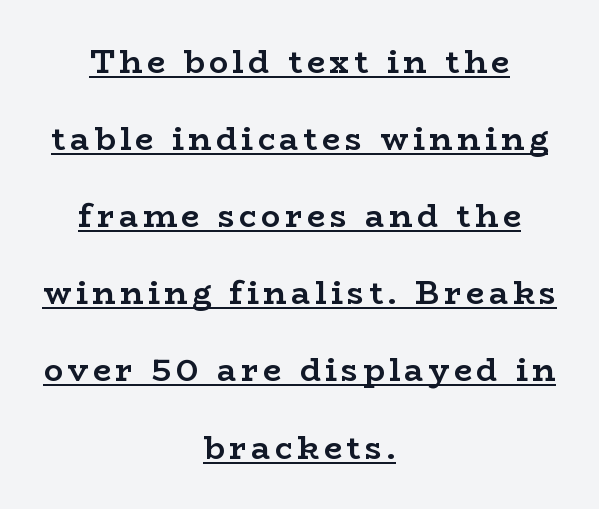
The image shows 32 px semibold, wide serif type, upright; set centered, loose line spacing (2.41x), underlined; low stroke contrast and a medium x-height.
